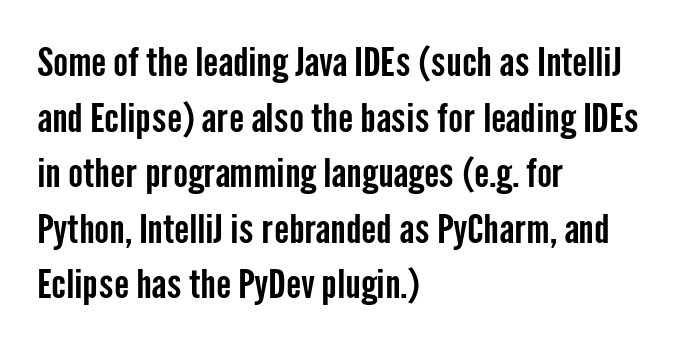
{"serif": "no", "italic": "no", "width": "condensed", "stroke_contrast": "low", "x_height": "medium", "monospaced": "no", "underline": "no", "align": "left", "line_spacing": "normal", "line_spacing_ratio": 1.39, "letter_spacing": "normal", "letter_spacing_em": 0.0, "glyph_px": 40}
